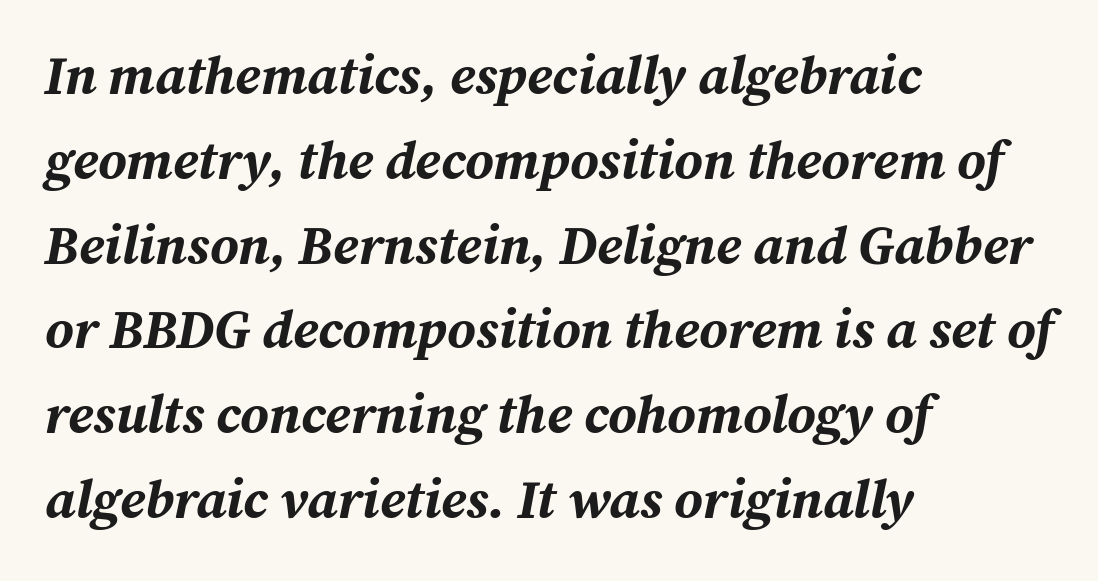
This rendering leaves character spacing at its baseline value. Character widths vary here, with narrow letters taking less room than wide ones. Set as a true bold cut, around the 700 mark. The foot of each line stays bare and open.
